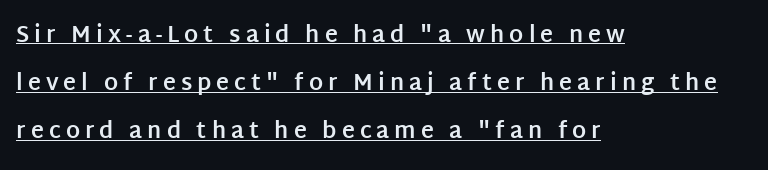
Q: Is the text bold? A: Yes.
Q: Is the text italic (slanted)? A: No, it is upright.
Q: Is the text underlined? A: Yes.
Q: How is the paragraph aligned? A: Left-aligned.
Q: Is the spacing between letters normal or unusually wide? A: Unusually wide.
Q: Is the spacing between lines tight, normal or loose? A: Loose.
